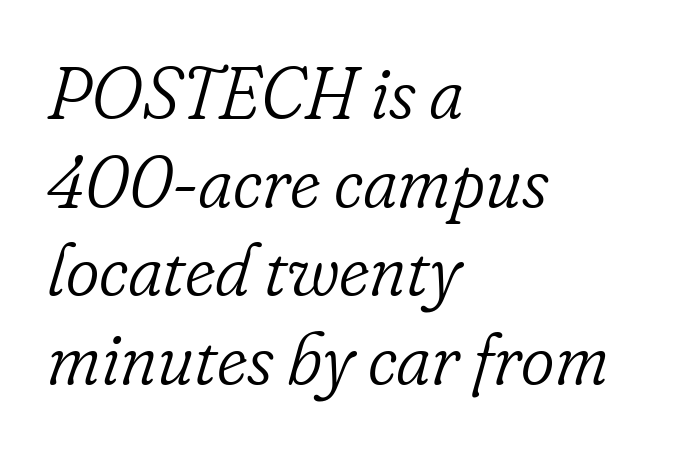
{"serif": "yes", "italic": "yes", "lean": "right", "slant_degrees": 16, "bold": "no", "weight": "light", "width": "normal", "stroke_contrast": "low", "x_height": "small", "monospaced": "no", "underline": "no", "align": "left", "line_spacing_ratio": 1.23, "letter_spacing": "normal", "letter_spacing_em": 0.0, "glyph_px": 72}
